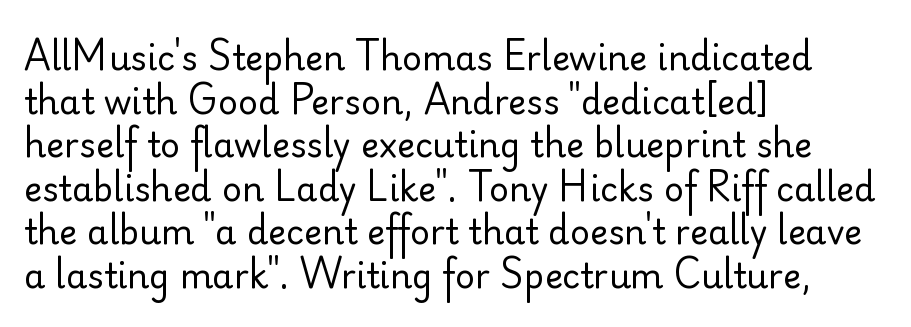
Q: Is the text bold? A: No.
Q: Is the text italic (slanted)? A: No, it is upright.
Q: Is the typeface a serif or a sans-serif typeface? A: Sans-serif.
Q: Is the text underlined? A: No.
Q: How is the paragraph aligned? A: Left-aligned.
Q: Is the spacing between letters normal or unusually wide? A: Normal.
Q: Is the spacing between lines tight, normal or loose? A: Normal.
Q: Width (condensed, normal, or wide)? A: Normal.
Q: Stroke contrast? A: Low.
Q: x-height? A: Small.
Q: Monospaced? A: No.
